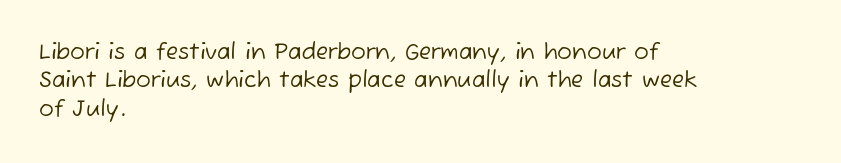
Students, note that the glyphs here touch the page at normal intervals. Leading: standard. The foot of each line stays bare and open. The typesetter chose a ragged-right arrangement here.
